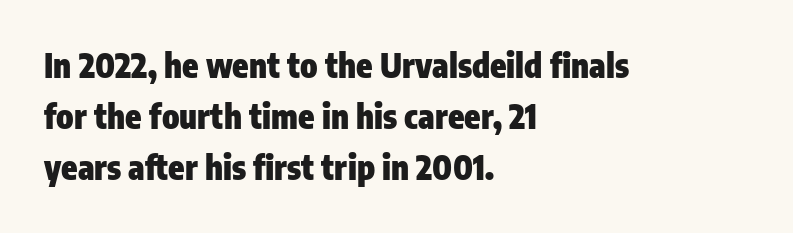
The image shows 33 px heavy, condensed sans-serif type, upright; set left-aligned, normal line spacing (1.55x), normal letter spacing, not underlined; low stroke contrast and a medium x-height.
